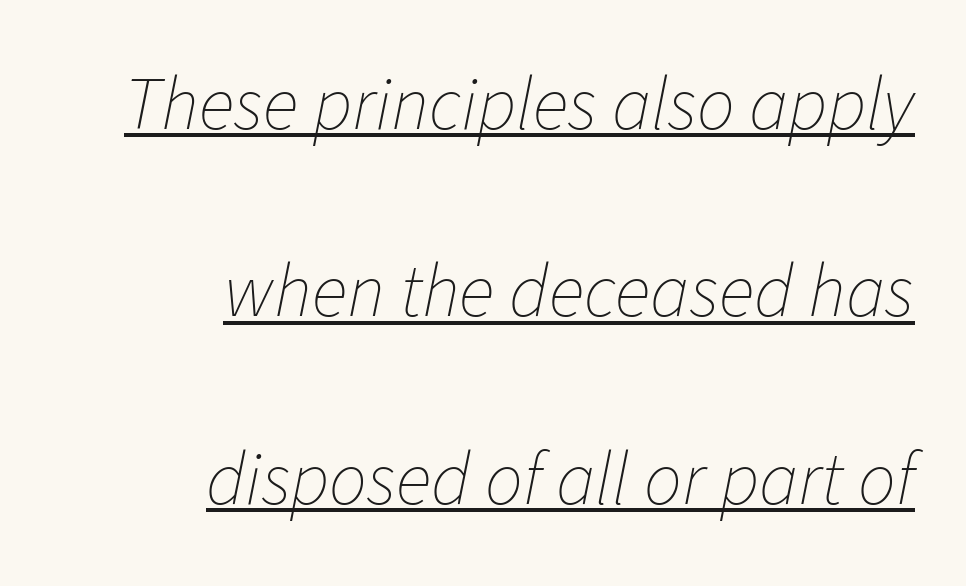
The image shows 75 px thin type, italic (leaning right); set right-aligned, loose line spacing (2.5x), normal letter spacing, underlined; low stroke contrast and a medium x-height.
